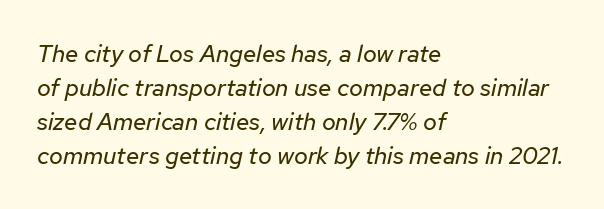
Q: Is the text bold? A: No.
Q: Is the text italic (slanted)? A: Yes, it leans right by about 12 degrees.
Q: Is the text underlined? A: No.
Q: How is the paragraph aligned? A: Left-aligned.
Q: Is the spacing between letters normal or unusually wide? A: Normal.
Q: Is the spacing between lines tight, normal or loose? A: Normal.
